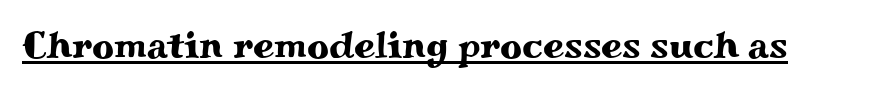
Q: Is the text italic (slanted)? A: No, it is upright.
Q: Is the typeface a serif or a sans-serif typeface? A: Serif.
Q: Is the text underlined? A: Yes.
Q: Is the spacing between letters normal or unusually wide? A: Normal.
Q: Width (condensed, normal, or wide)? A: Wide.
Q: Stroke contrast? A: Medium.
Q: x-height? A: Small.
Q: Monospaced? A: No.
